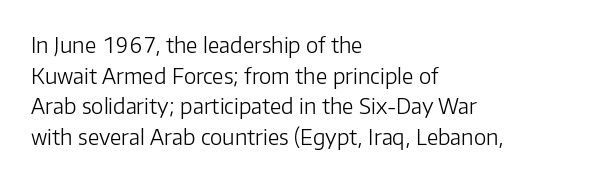
The image shows 21 px text type, upright; set left-aligned, normal line spacing (1.46x), normal letter spacing, not underlined.
